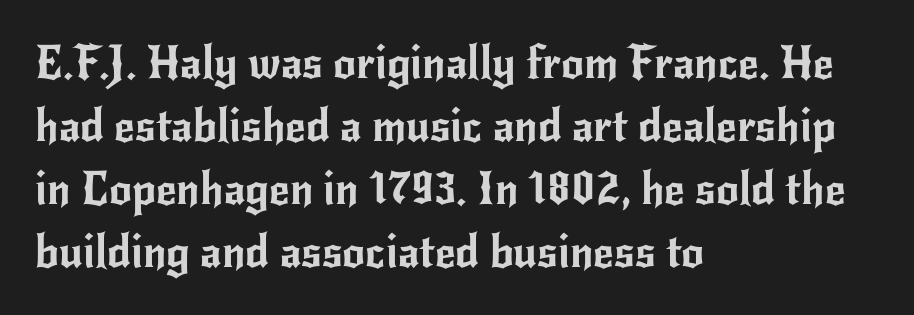
The image shows 45 px sans-serif type, upright; set left-aligned, normal line spacing (1.4x), normal letter spacing, not underlined; low stroke contrast and a small x-height.
